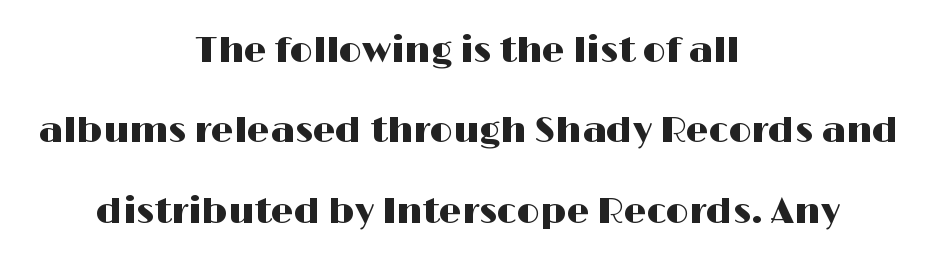
{"serif": "no", "italic": "no", "width": "wide", "stroke_contrast": "high", "x_height": "medium", "monospaced": "no", "underline": "no", "align": "center", "line_spacing": "loose", "line_spacing_ratio": 2.23, "letter_spacing": "normal", "letter_spacing_em": 0.0, "glyph_px": 36}
